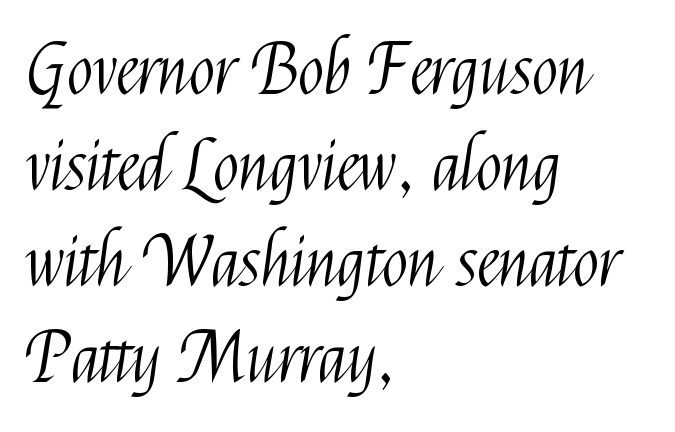
Horizontal alignment here is leftward, the default for most running prose. This block has exactly the height ordinary leading produces. You could call the tracking neutral — neither tight nor loose.
